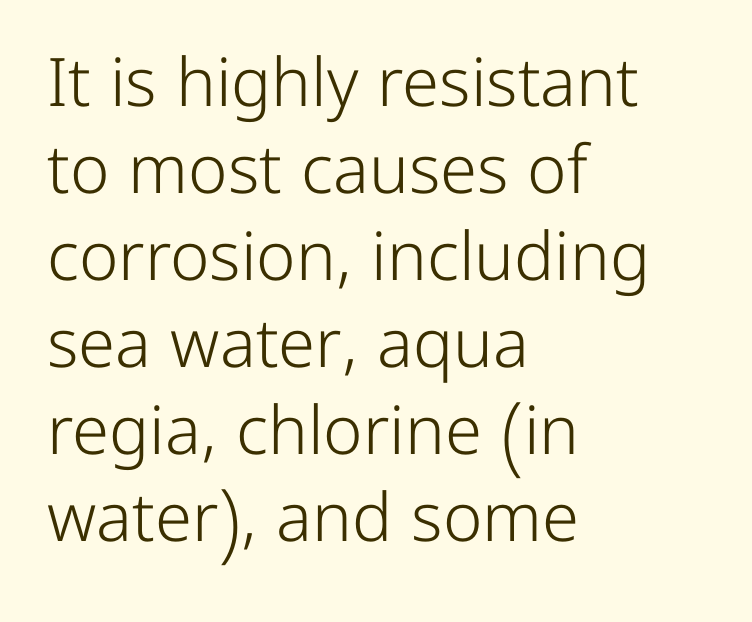
The image shows 67 px light sans-serif type, upright; set left-aligned, normal line spacing (1.3x), normal letter spacing, not underlined; low stroke contrast and a medium x-height.
